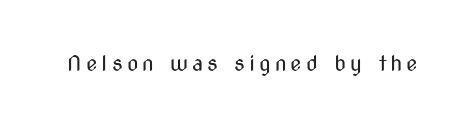
{"italic": "no", "bold": "no", "underline": "no", "glyph_px": 21}
